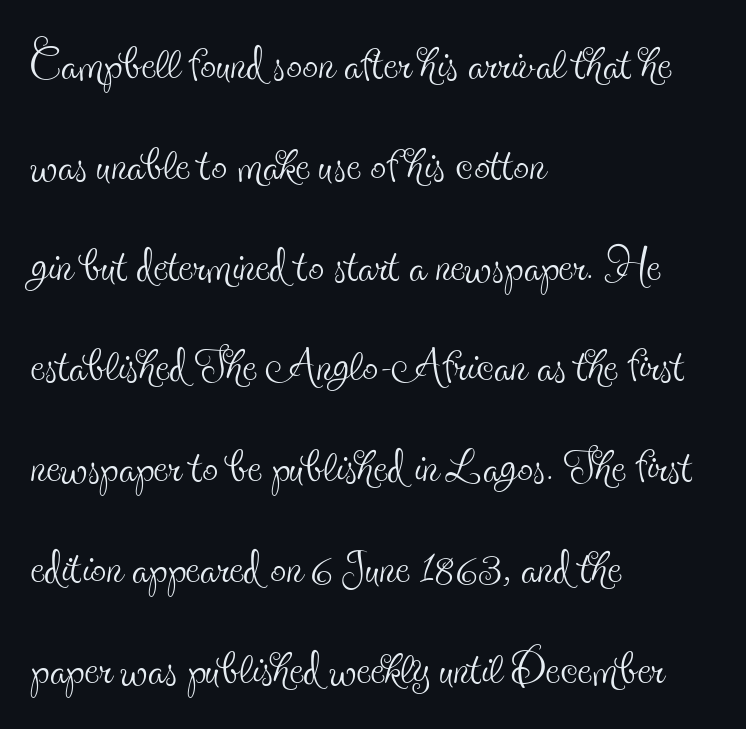
The glyphs in this specimen are seriffed. Horizontal bands of white between lines are of average thickness. Character widths vary here, with narrow letters taking less room than wide ones. Each row of text sits above clean, open space.
